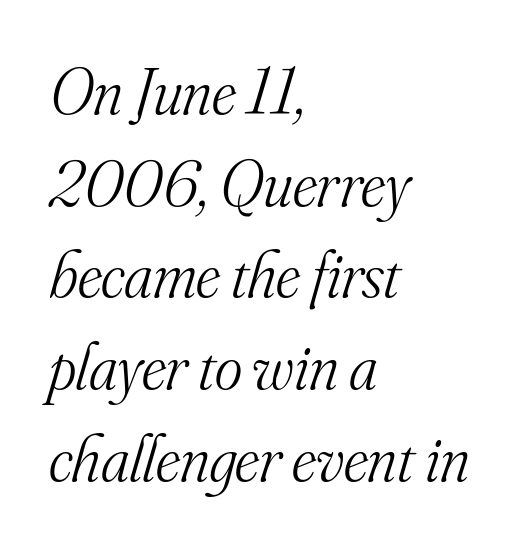
Q: Is the text bold? A: No.
Q: Is the text italic (slanted)? A: Yes, it leans right by about 16 degrees.
Q: Is the typeface a serif or a sans-serif typeface? A: Serif.
Q: Is the text underlined? A: No.
Q: How is the paragraph aligned? A: Left-aligned.
Q: Is the spacing between letters normal or unusually wide? A: Normal.
Q: Is the spacing between lines tight, normal or loose? A: Normal.
Q: Width (condensed, normal, or wide)? A: Normal.
Q: Stroke contrast? A: Medium.
Q: x-height? A: Small.
Q: Monospaced? A: No.
